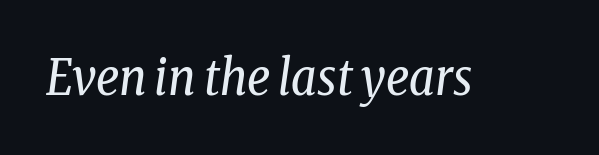
{"serif": "yes", "italic": "yes", "lean": "right", "slant_degrees": 8, "bold": "no", "weight": "regular", "width": "condensed", "stroke_contrast": "low", "x_height": "medium", "monospaced": "no", "underline": "no", "letter_spacing": "normal", "letter_spacing_em": 0.0, "glyph_px": 49}
